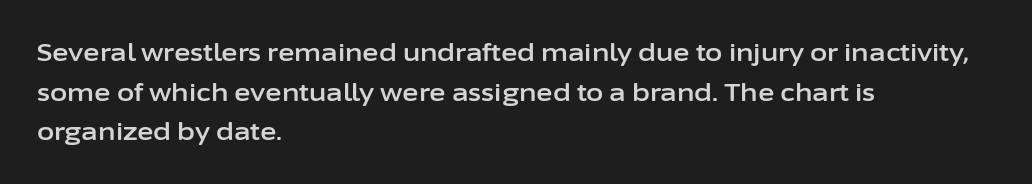
Q: Is the text italic (slanted)? A: No, it is upright.
Q: Is the text underlined? A: No.
Q: How is the paragraph aligned? A: Left-aligned.
Q: Is the spacing between letters normal or unusually wide? A: Normal.
Q: Is the spacing between lines tight, normal or loose? A: Normal.
